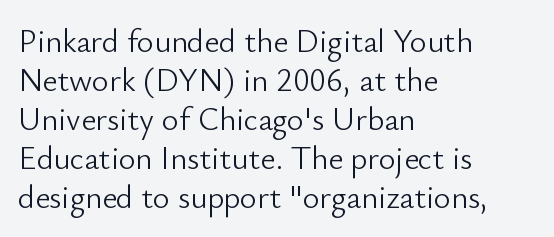
Q: Is the text bold? A: No.
Q: Is the text italic (slanted)? A: No, it is upright.
Q: Is the typeface a serif or a sans-serif typeface? A: Sans-serif.
Q: Is the text underlined? A: No.
Q: How is the paragraph aligned? A: Left-aligned.
Q: Is the spacing between letters normal or unusually wide? A: Normal.
Q: Width (condensed, normal, or wide)? A: Normal.
Q: Stroke contrast? A: Low.
Q: x-height? A: Small.
Q: Monospaced? A: No.
